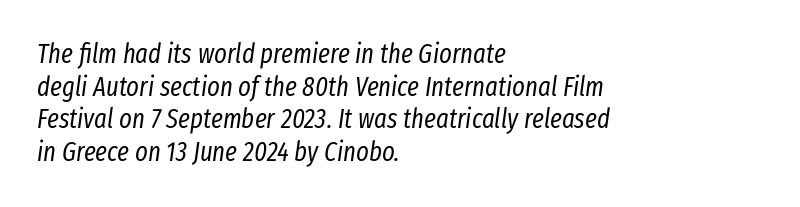
Q: Is the text bold? A: No.
Q: Is the text italic (slanted)? A: Yes, it leans right by about 8 degrees.
Q: Is the text underlined? A: No.
Q: How is the paragraph aligned? A: Left-aligned.
Q: Is the spacing between letters normal or unusually wide? A: Normal.
